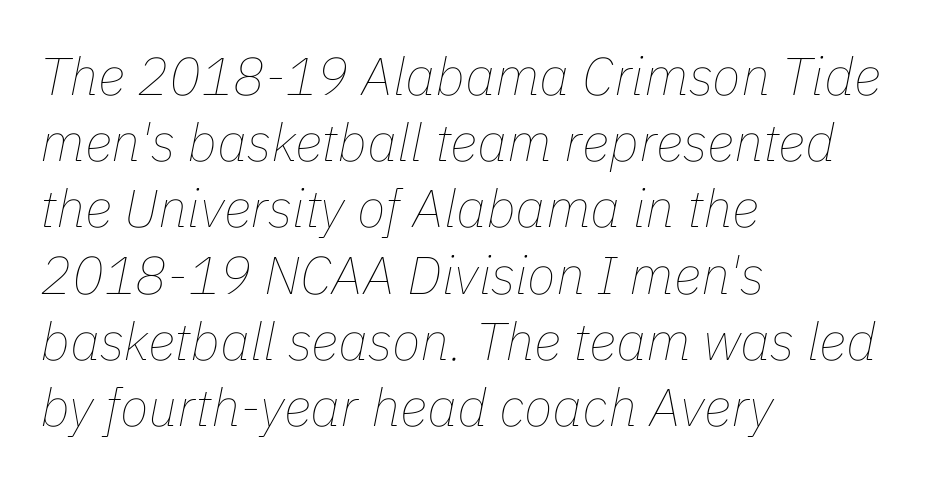
The image shows 53 px thin type, italic (leaning right); set left-aligned, normal line spacing (1.25x), normal letter spacing, not underlined; low stroke contrast and a medium x-height.
